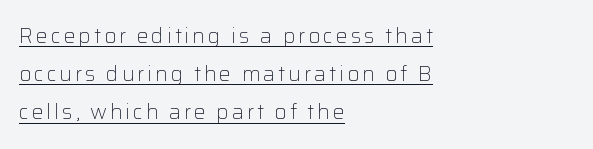
Q: Is the text bold? A: No.
Q: Is the text italic (slanted)? A: No, it is upright.
Q: Is the text underlined? A: Yes.
Q: How is the paragraph aligned? A: Left-aligned.
